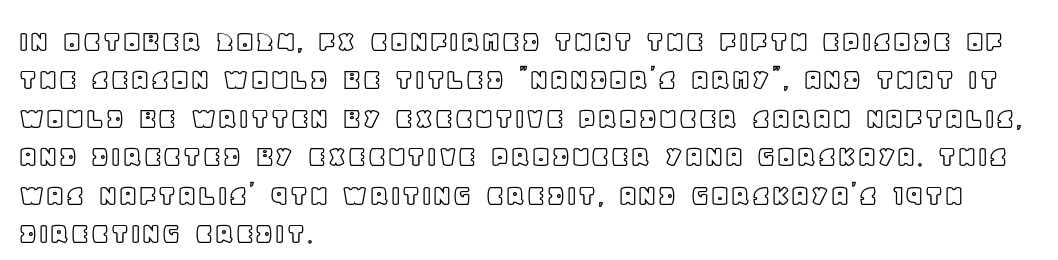
The image shows 32 px text type, upright; set left-aligned, line spacing 1.2x, normal letter spacing, not underlined; a large x-height.
